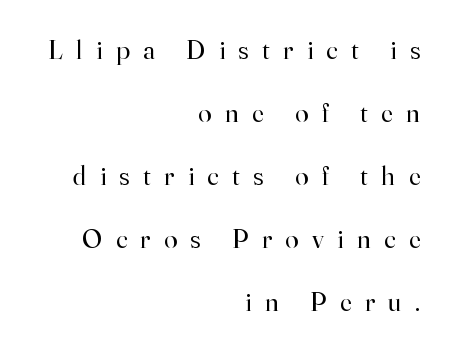
Q: Is the text bold? A: No.
Q: Is the text italic (slanted)? A: No, it is upright.
Q: Is the text underlined? A: No.
Q: How is the paragraph aligned? A: Right-aligned.
Q: Is the spacing between letters normal or unusually wide? A: Unusually wide.
Q: Is the spacing between lines tight, normal or loose? A: Loose.
